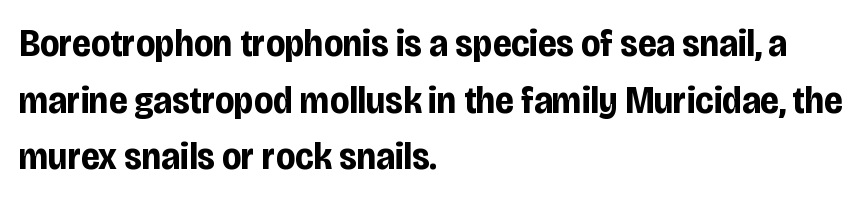
{"serif": "no", "italic": "no", "bold": "yes", "weight": "bold", "width": "condensed", "stroke_contrast": "low", "x_height": "large", "monospaced": "no", "underline": "no", "align": "left", "line_spacing": "normal", "line_spacing_ratio": 1.45, "letter_spacing": "normal", "letter_spacing_em": 0.0, "glyph_px": 39}
